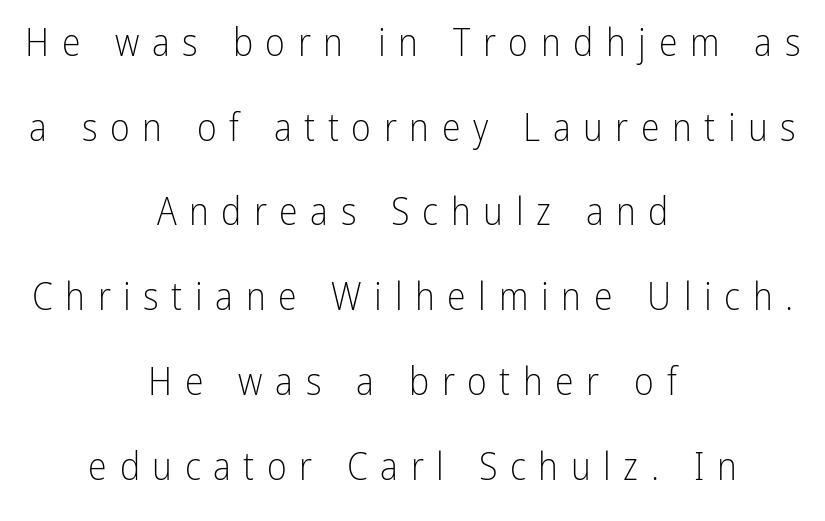
Looks like regular typesetting: each glyph gets only the width it needs. Every character sits straight up, as roman type does. Every row of glyphs is offset so its center matches the block's center. How would I describe the line gaps? Wide and relaxed. A light-to-regular cut is what we see here. The rendering inserts visible extra space after every character.
